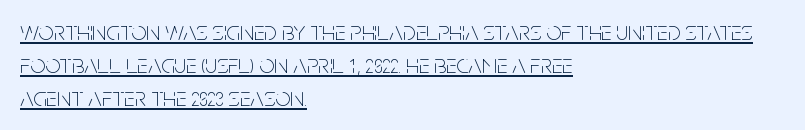
Q: Is the text bold? A: No.
Q: Is the text italic (slanted)? A: No, it is upright.
Q: Is the text underlined? A: Yes.
Q: How is the paragraph aligned? A: Left-aligned.
Q: Is the spacing between letters normal or unusually wide? A: Normal.
